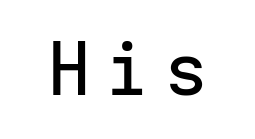
{"serif": "no", "italic": "no", "width": "normal", "stroke_contrast": "low", "x_height": "medium", "monospaced": "yes", "underline": "no", "glyph_px": 74}
